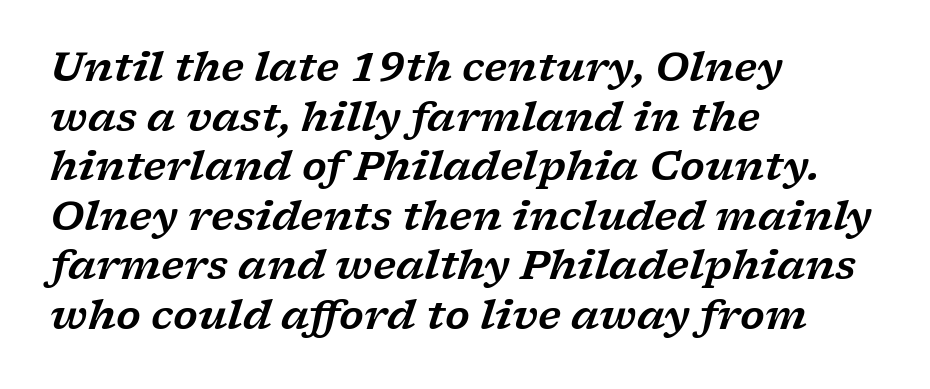
The image shows 40 px wide serif type, italic (leaning right); set left-aligned, line spacing 1.24x, normal letter spacing, not underlined; low stroke contrast and a medium x-height.
